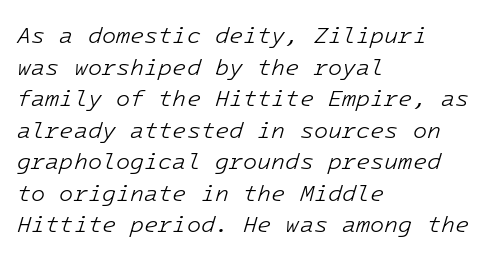
{"italic": "yes", "lean": "right", "slant_degrees": 16, "bold": "no", "underline": "no", "align": "left", "line_spacing": "normal", "line_spacing_ratio": 1.37, "letter_spacing": "normal", "letter_spacing_em": 0.0, "glyph_px": 23}
